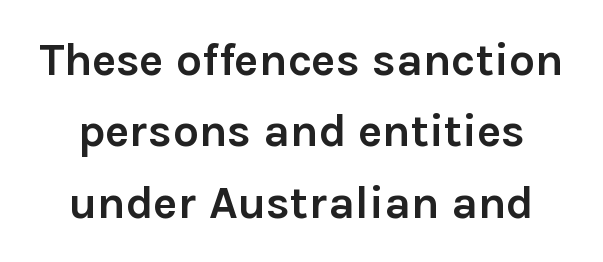
Each word holds together tightly as a unit, with standard inter-letter gaps. Each letter keeps its own natural width here, so spacing adapts to shape. Students, this is bold: see how much ink each stroke carries. Check where the strokes stop: nothing finishes them off — pure sans. Ordinary non-slanted type is in use. Check the space under the baseline: it is left empty.
